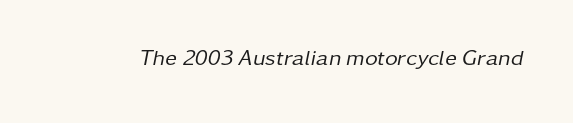
The image shows 22 px text type, italic (leaning right); set normal letter spacing, not underlined.
